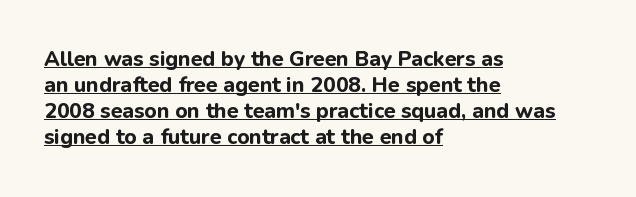
{"italic": "no", "bold": "yes", "underline": "yes", "align": "left", "line_spacing_ratio": 1.24, "letter_spacing": "normal", "letter_spacing_em": 0.0, "glyph_px": 21}
